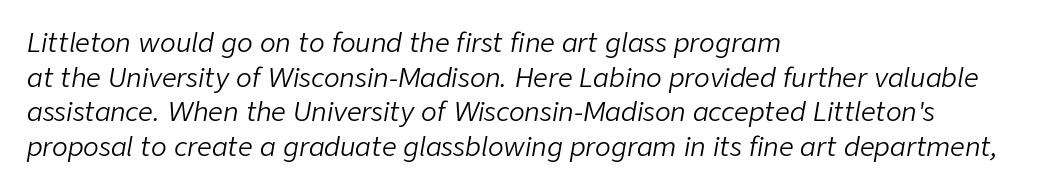
Tracking value appears to be zero — textbook default spacing. Heft: none added — not bold. This rendering features lettering with no underline. The typesetter chose a ragged-right arrangement here. The designer left line spacing at the default.
